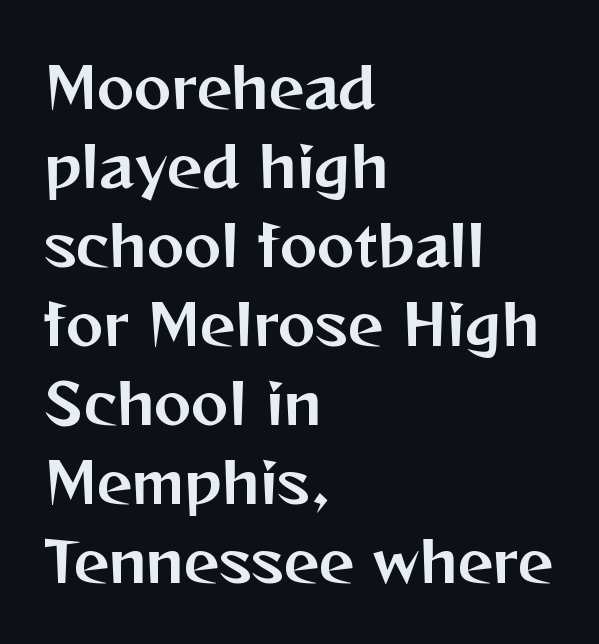
The image shows 56 px sans-serif type, upright; set left-aligned, normal line spacing (1.41x), normal letter spacing, not underlined; medium stroke contrast and a medium x-height.
